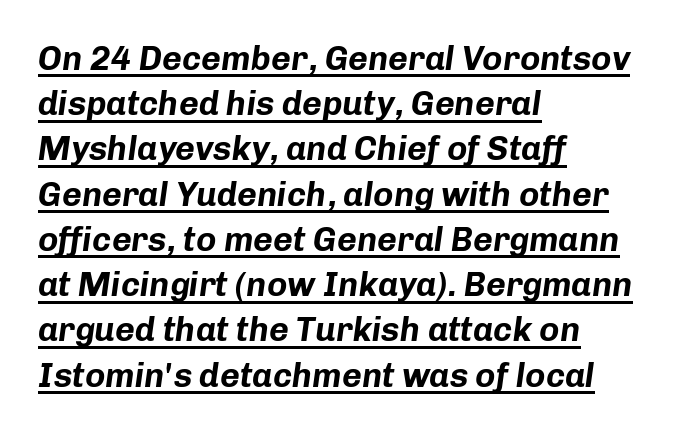
These lines are rendered in a variable-pitch font. The type is set solid horizontally, with unmodified tracking. Layout note: lines flush left. Vertically, the passage feels balanced, rows spaced as you'd expect.
